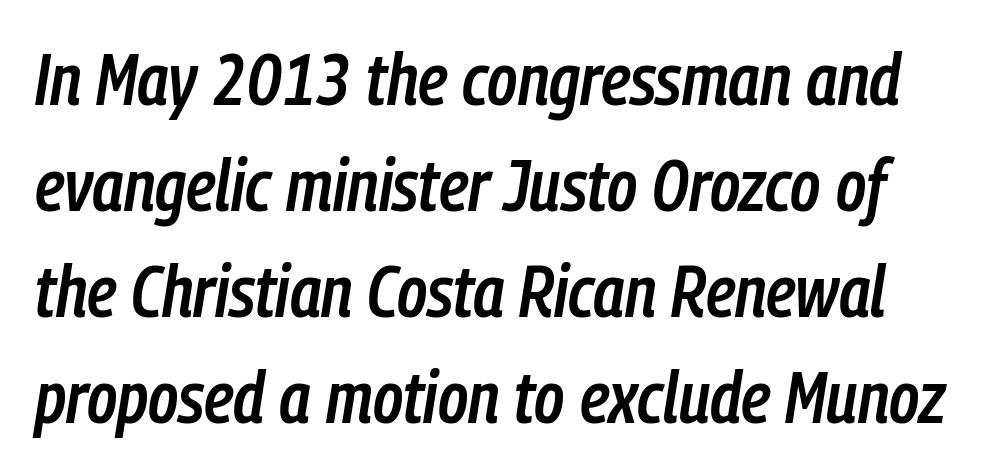
{"italic": "yes", "lean": "right", "slant_degrees": 9, "bold": "semi", "weight": "semibold", "width": "condensed", "stroke_contrast": "low", "x_height": "medium", "monospaced": "no", "underline": "no", "line_spacing": "normal", "line_spacing_ratio": 1.47, "letter_spacing": "normal", "letter_spacing_em": 0.0, "glyph_px": 72}
